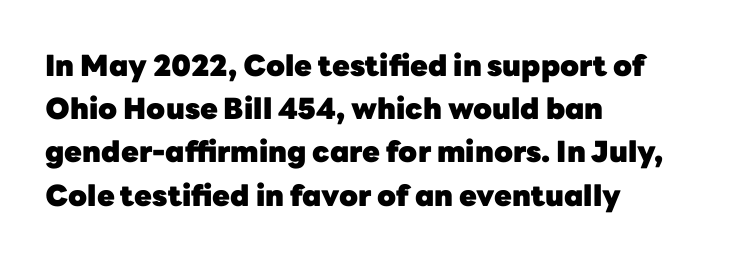
The image shows 29 px heavy sans-serif type, upright; set left-aligned, normal line spacing (1.49x), normal letter spacing, not underlined; low stroke contrast and a medium x-height.
